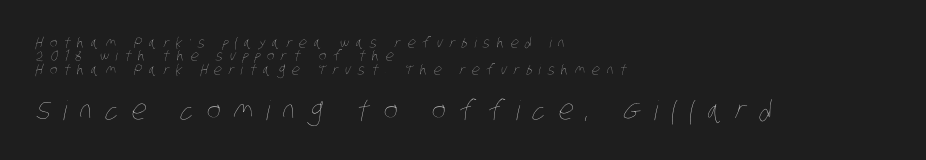
Very little white space separates one row of letters from the next. How are the letters spaced? Widely, with obvious added tracking. Line beginnings align vertically; line endings do not. A student would notice the bottom passage is typeset larger than what precedes it. Lines of text with bare space underneath. No heavy texture on the line: the type isn't bold.
